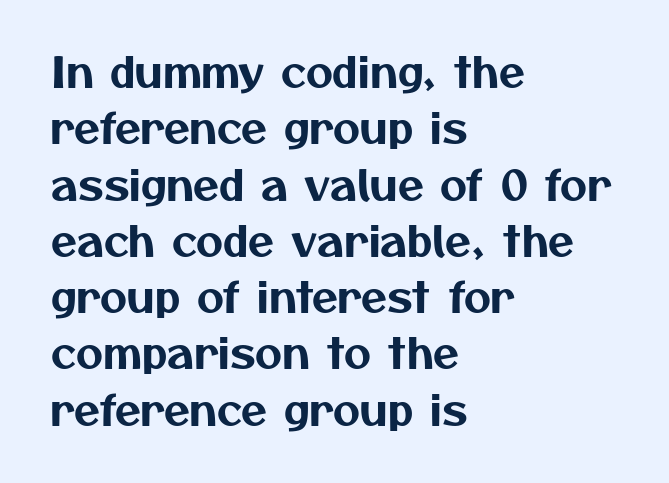
The image shows 42 px sans-serif type; set left-aligned, normal line spacing (1.34x), normal letter spacing, not underlined; medium stroke contrast and a medium x-height.
